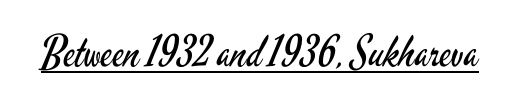
The image shows 43 px regular-weight, condensed sans-serif type; set normal letter spacing, underlined; low stroke contrast and a small x-height.
